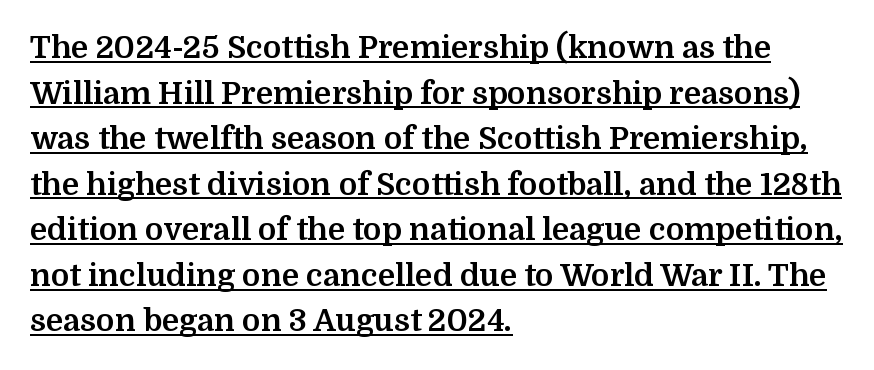
Q: Is the text bold? A: Yes.
Q: Is the text italic (slanted)? A: No, it is upright.
Q: Is the typeface a serif or a sans-serif typeface? A: Serif.
Q: Is the text underlined? A: Yes.
Q: How is the paragraph aligned? A: Left-aligned.
Q: Is the spacing between letters normal or unusually wide? A: Normal.
Q: Is the spacing between lines tight, normal or loose? A: Normal.
Q: Width (condensed, normal, or wide)? A: Normal.
Q: Stroke contrast? A: Medium.
Q: x-height? A: Medium.
Q: Monospaced? A: No.
